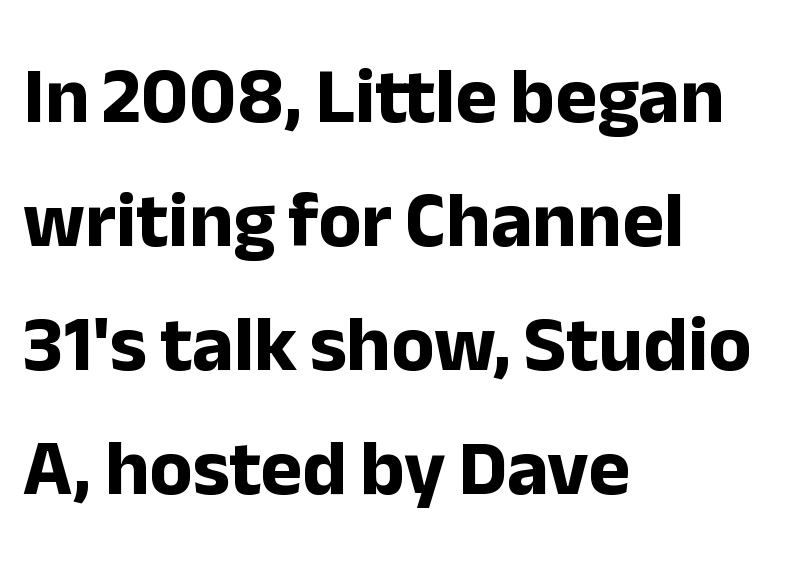
Q: Is the text bold? A: Yes.
Q: Is the text italic (slanted)? A: No, it is upright.
Q: Is the typeface a serif or a sans-serif typeface? A: Sans-serif.
Q: Is the text underlined? A: No.
Q: How is the paragraph aligned? A: Left-aligned.
Q: Is the spacing between letters normal or unusually wide? A: Normal.
Q: Is the spacing between lines tight, normal or loose? A: Normal.
Q: Width (condensed, normal, or wide)? A: Normal.
Q: Stroke contrast? A: Low.
Q: x-height? A: Medium.
Q: Monospaced? A: No.
